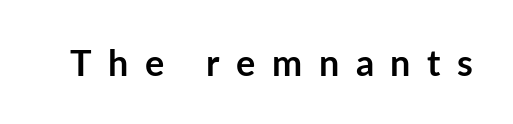
{"serif": "no", "italic": "no", "bold": "yes", "weight": "semibold", "width": "normal", "stroke_contrast": "low", "x_height": "medium", "monospaced": "no", "underline": "no", "letter_spacing": "wide", "letter_spacing_em": 0.46, "glyph_px": 36}
